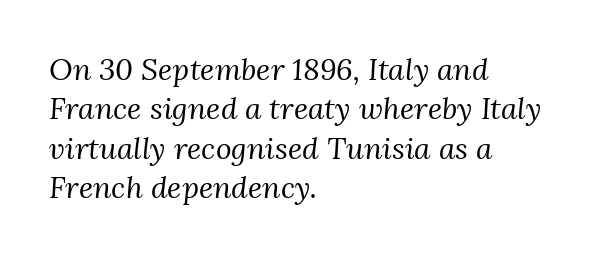
{"serif": "yes", "italic": "yes", "lean": "right", "slant_degrees": 3, "bold": "no", "weight": "regular", "width": "normal", "stroke_contrast": "medium", "x_height": "medium", "monospaced": "no", "underline": "no", "align": "left", "line_spacing": "normal", "line_spacing_ratio": 1.31, "letter_spacing": "normal", "letter_spacing_em": 0.0, "glyph_px": 30}
